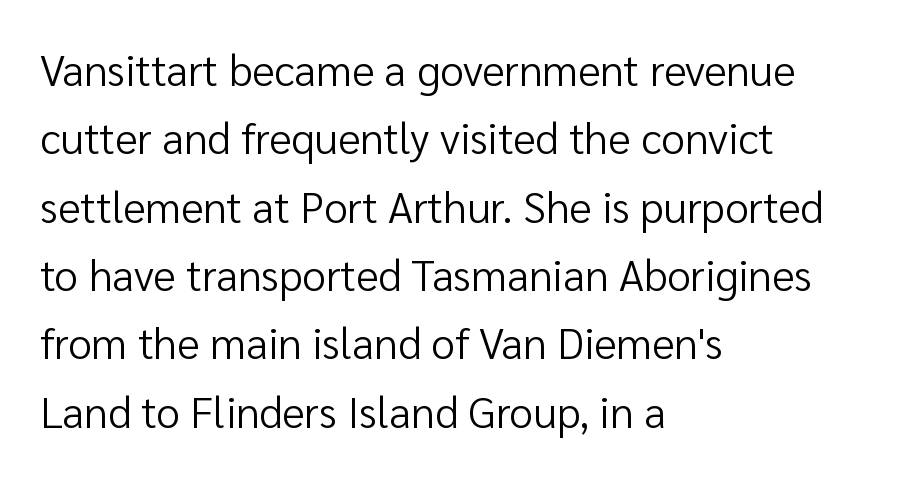
{"serif": "no", "italic": "no", "bold": "no", "weight": "regular", "width": "normal", "stroke_contrast": "low", "x_height": "medium", "monospaced": "no", "underline": "no", "align": "left", "line_spacing": "normal", "line_spacing_ratio": 1.59, "letter_spacing": "normal", "letter_spacing_em": 0.0, "glyph_px": 43}
